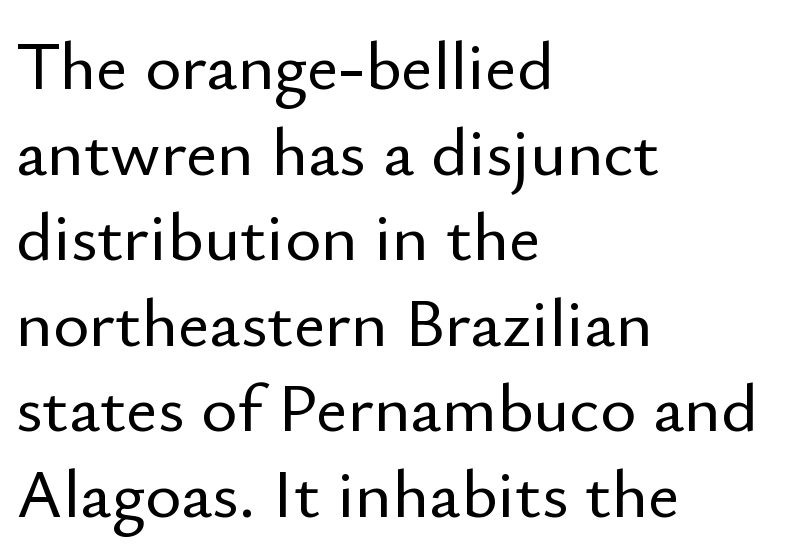
{"serif": "no", "italic": "no", "width": "normal", "stroke_contrast": "low", "x_height": "small", "monospaced": "no", "underline": "no", "align": "left", "line_spacing_ratio": 1.24, "letter_spacing": "normal", "letter_spacing_em": 0.0, "glyph_px": 69}
